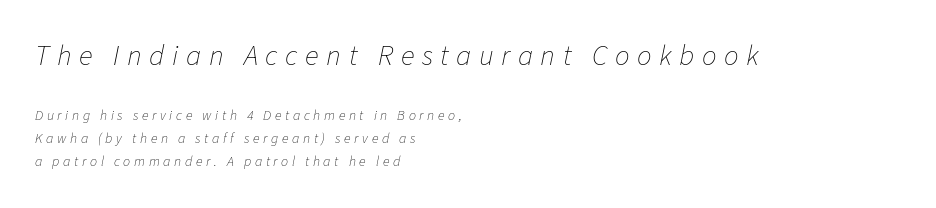
{"italic": "yes", "lean": "right", "slant_degrees": 11, "bold": "no", "weight": "thin", "width": "normal", "stroke_contrast": "low", "x_height": "medium", "monospaced": "no", "underline": "no", "align": "left", "line_spacing": "normal", "line_spacing_ratio": 1.63, "letter_spacing": "wide", "letter_spacing_em": 0.26, "larger_block": "first", "size_ratio": 2.07, "glyph_px": 29}
